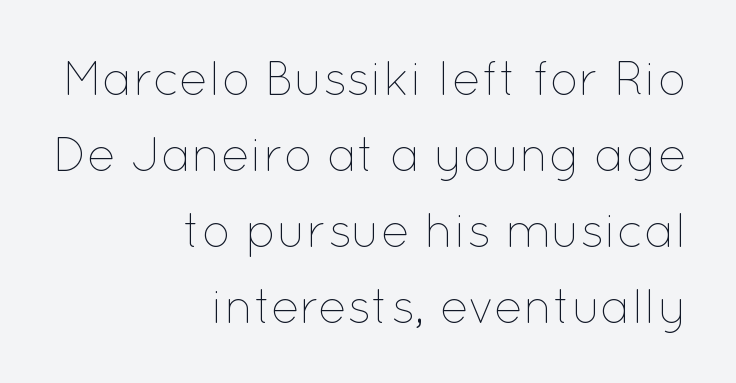
Q: Is the text bold? A: No.
Q: Is the text italic (slanted)? A: No, it is upright.
Q: Is the text underlined? A: No.
Q: How is the paragraph aligned? A: Right-aligned.
Q: Is the spacing between letters normal or unusually wide? A: Normal.
Q: Is the spacing between lines tight, normal or loose? A: Normal.
Q: Width (condensed, normal, or wide)? A: Normal.
Q: Stroke contrast? A: Low.
Q: x-height? A: Medium.
Q: Monospaced? A: No.
